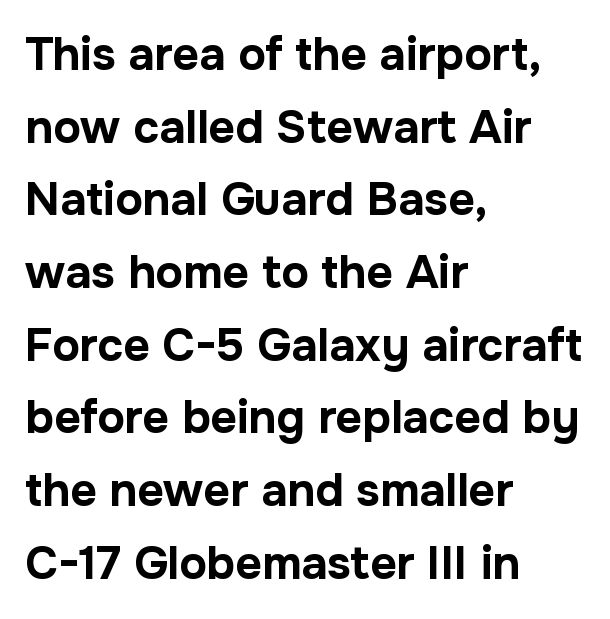
Q: Is the text bold? A: Yes.
Q: Is the text italic (slanted)? A: No, it is upright.
Q: Is the typeface a serif or a sans-serif typeface? A: Sans-serif.
Q: Is the text underlined? A: No.
Q: How is the paragraph aligned? A: Left-aligned.
Q: Is the spacing between letters normal or unusually wide? A: Normal.
Q: Is the spacing between lines tight, normal or loose? A: Normal.
Q: Width (condensed, normal, or wide)? A: Normal.
Q: Stroke contrast? A: Low.
Q: x-height? A: Medium.
Q: Monospaced? A: No.
